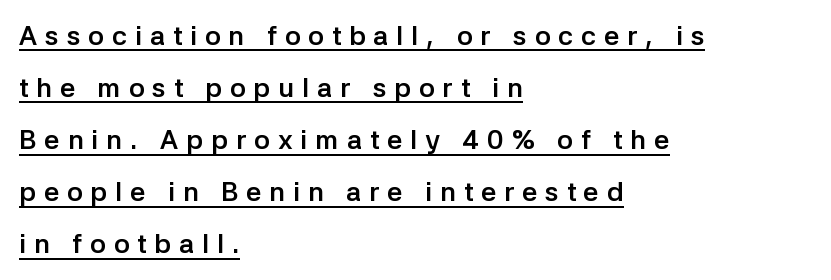
Q: Is the text bold? A: Yes.
Q: Is the text italic (slanted)? A: No, it is upright.
Q: Is the text underlined? A: Yes.
Q: How is the paragraph aligned? A: Left-aligned.
Q: Is the spacing between letters normal or unusually wide? A: Unusually wide.
Q: Is the spacing between lines tight, normal or loose? A: Loose.
